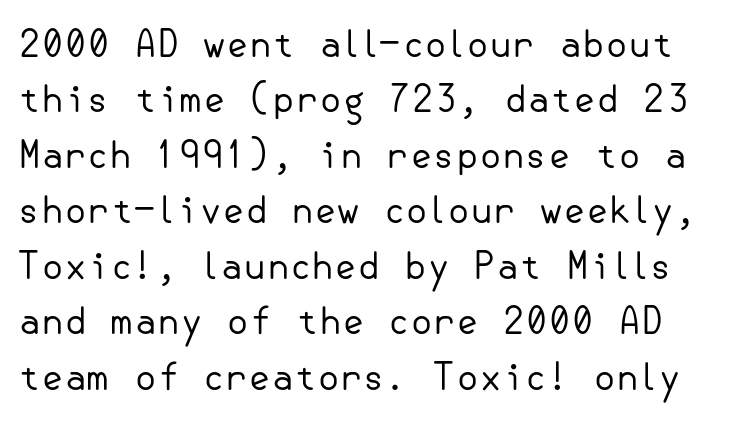
Q: Is the text bold? A: No.
Q: Is the text italic (slanted)? A: No, it is upright.
Q: Is the typeface a serif or a sans-serif typeface? A: Sans-serif.
Q: Is the text underlined? A: No.
Q: Is the spacing between letters normal or unusually wide? A: Normal.
Q: Is the spacing between lines tight, normal or loose? A: Normal.
Q: Width (condensed, normal, or wide)? A: Normal.
Q: Stroke contrast? A: Low.
Q: x-height? A: Small.
